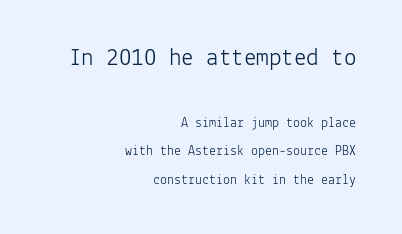
Widely set lines give the paragraph a tall, airy silhouette. Stroke thickness stays within the range of a standard reading face or lighter. The tracking reads as untouched default to a designer's eye. Underline: absent. Of the two passages, the one on top uses the larger point size.
